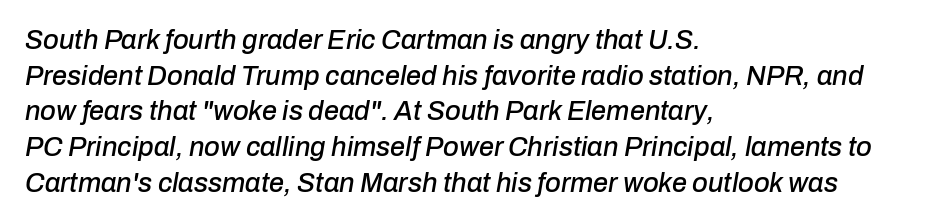
{"italic": "yes", "lean": "right", "slant_degrees": 10, "underline": "no", "align": "left", "line_spacing": "normal", "line_spacing_ratio": 1.32, "letter_spacing": "normal", "letter_spacing_em": 0.0, "glyph_px": 27}
